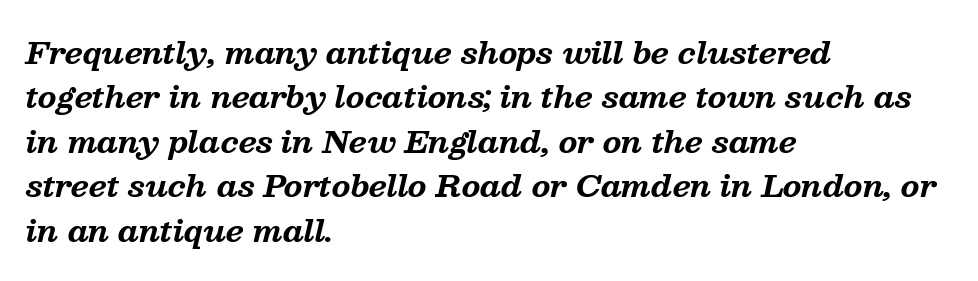
The image shows 30 px bold serif type, italic (leaning right); set left-aligned, normal line spacing (1.48x), normal letter spacing, not underlined; medium stroke contrast and a medium x-height.
